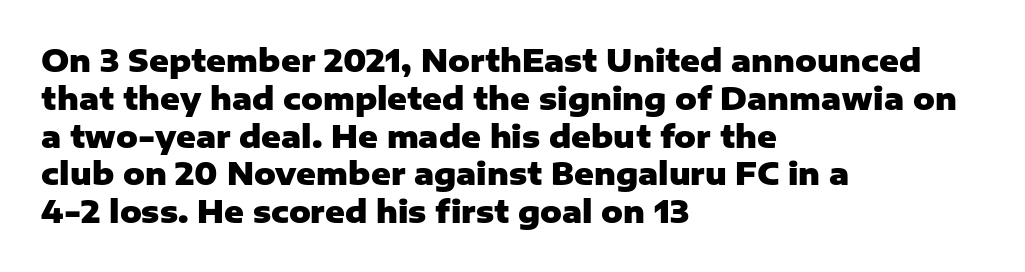
Q: Is the text bold? A: Yes.
Q: Is the text italic (slanted)? A: No, it is upright.
Q: Is the typeface a serif or a sans-serif typeface? A: Sans-serif.
Q: Is the text underlined? A: No.
Q: How is the paragraph aligned? A: Left-aligned.
Q: Is the spacing between letters normal or unusually wide? A: Normal.
Q: Is the spacing between lines tight, normal or loose? A: Normal.
Q: Width (condensed, normal, or wide)? A: Normal.
Q: Stroke contrast? A: Low.
Q: x-height? A: Medium.
Q: Monospaced? A: No.
